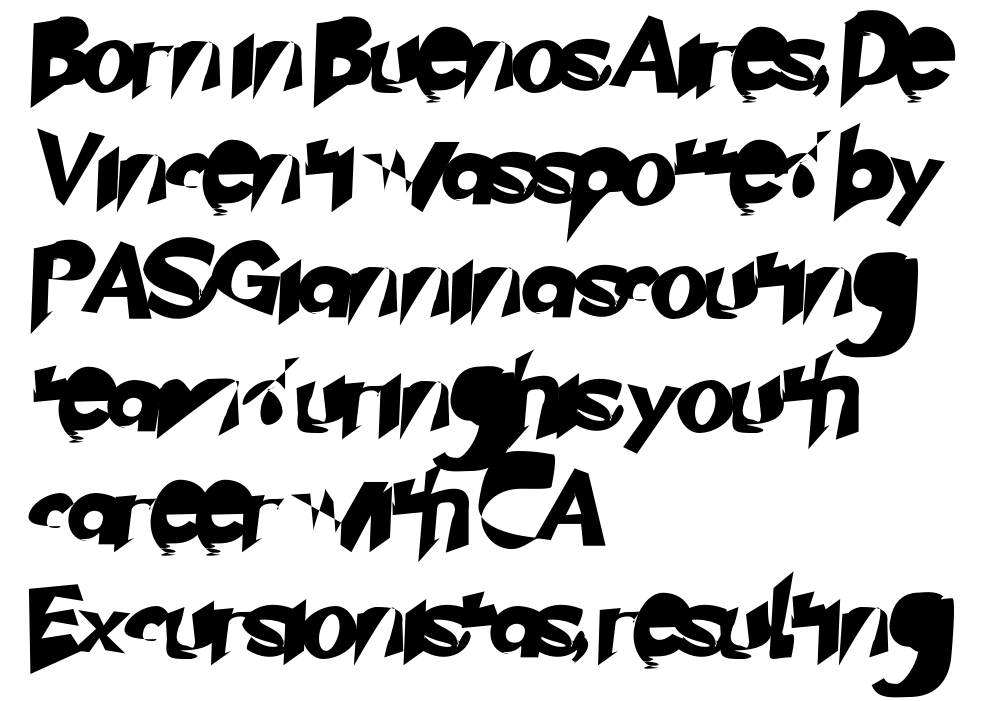
The image shows 75 px sans-serif type; set left-aligned, normal line spacing (1.51x), normal letter spacing, not underlined; low stroke contrast and a small x-height.
